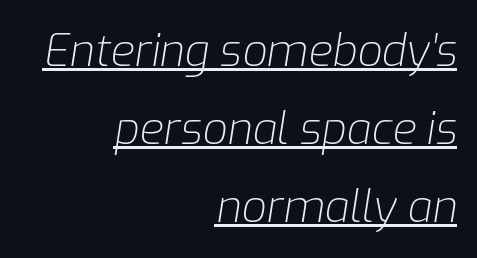
A typographer would call this underscored text. Each word holds together tightly as a unit, with standard inter-letter gaps. Here the designer chose a conventional face with non-uniform glyph widths. Horizontal alignment here is rightward, an uncommon choice for prose.
